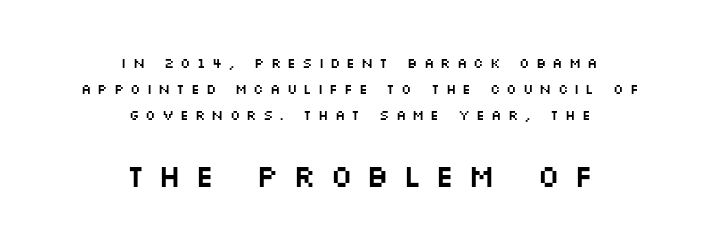
{"serif": "no", "italic": "no", "width": "wide", "stroke_contrast": "medium", "x_height": "large", "monospaced": "no", "underline": "no", "align": "center", "line_spacing_ratio": 1.84, "letter_spacing": "wide", "letter_spacing_em": 0.43, "larger_block": "second", "size_ratio": 2.21, "glyph_px": 31}
